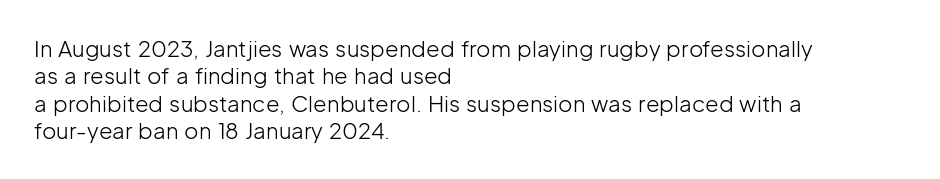
Counters stay open thanks to moderate or lighter strokes. All the whitespace from short lines collects on the right. Normally led — the rows are evenly, conventionally spaced. The glyphs are unaccompanied by any horizontal stroke below them.
